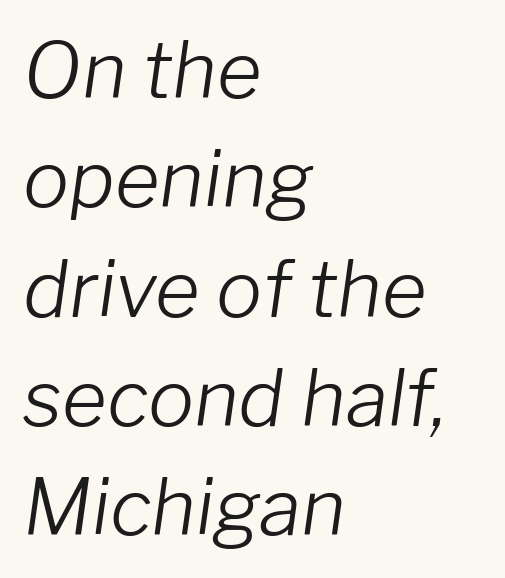
The image shows 77 px light type, italic (leaning right); set left-aligned, normal line spacing (1.42x), normal letter spacing, not underlined; low stroke contrast and a medium x-height.
